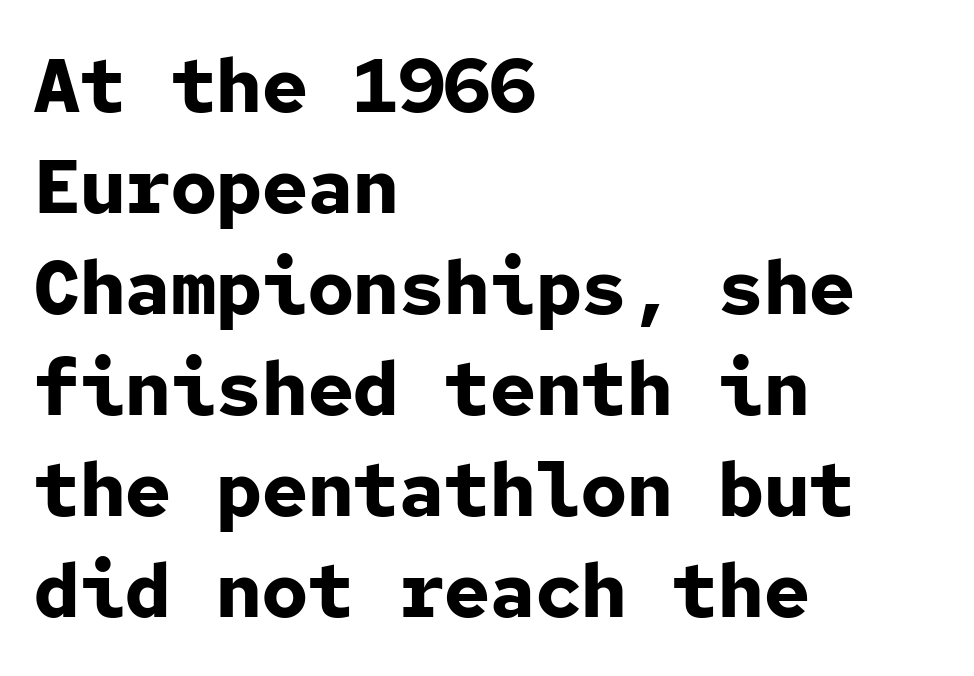
Vertically, the passage feels balanced, rows spaced as you'd expect. Observe the absence of serifs on each vertical stroke in this sample. Left-aligned paragraph, ragged on the right. Caption: bold face, heavy strokes.
